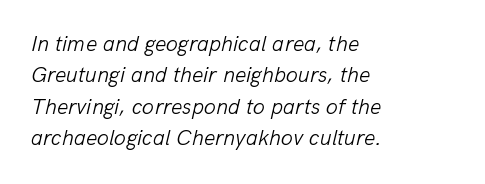
Q: Is the text bold? A: No.
Q: Is the text italic (slanted)? A: Yes, it leans right by about 13 degrees.
Q: Is the text underlined? A: No.
Q: How is the paragraph aligned? A: Left-aligned.
Q: Is the spacing between letters normal or unusually wide? A: Normal.
Q: Is the spacing between lines tight, normal or loose? A: Normal.
